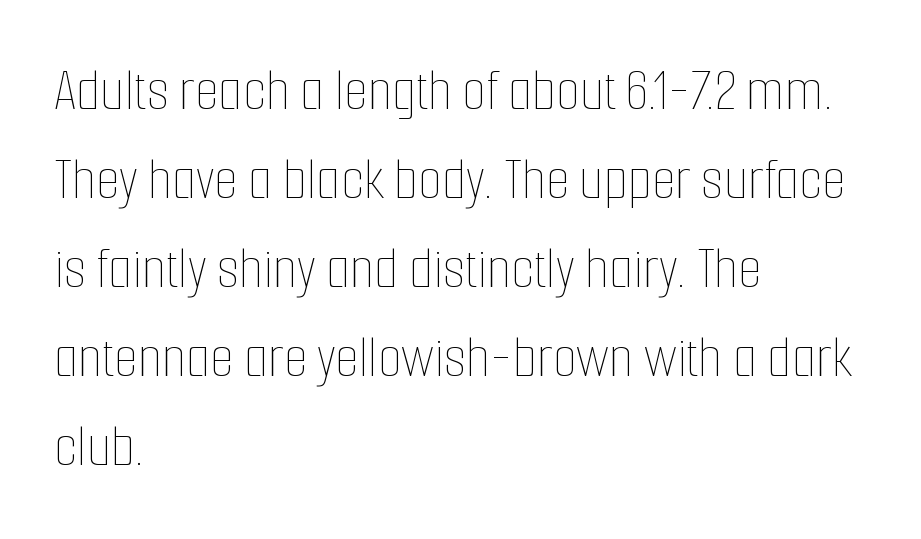
Q: Is the text bold? A: No.
Q: Is the text italic (slanted)? A: No, it is upright.
Q: Is the text underlined? A: No.
Q: How is the paragraph aligned? A: Left-aligned.
Q: Is the spacing between letters normal or unusually wide? A: Normal.
Q: Is the spacing between lines tight, normal or loose? A: Normal.
Q: Width (condensed, normal, or wide)? A: Condensed.
Q: Stroke contrast? A: Low.
Q: x-height? A: Medium.
Q: Monospaced? A: No.
